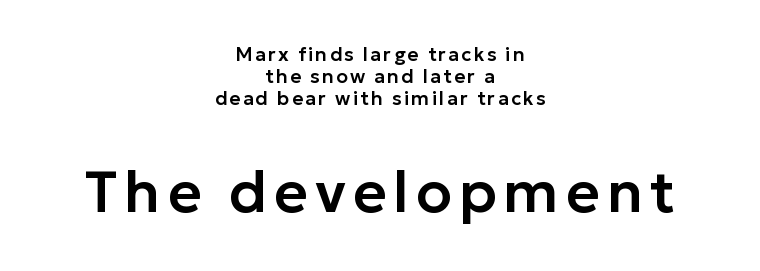
{"serif": "no", "italic": "no", "width": "normal", "stroke_contrast": "low", "x_height": "medium", "monospaced": "no", "underline": "no", "align": "center", "line_spacing_ratio": 1.17, "larger_block": "second", "size_ratio": 3.05, "glyph_px": 58}
